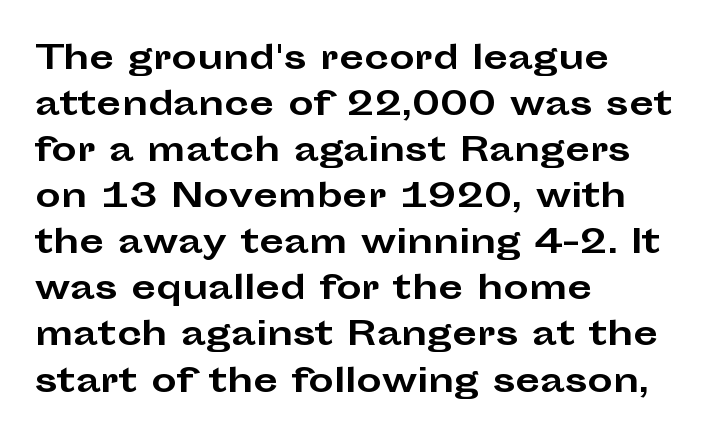
{"serif": "no", "italic": "no", "bold": "yes", "weight": "bold", "width": "wide", "stroke_contrast": "low", "x_height": "medium", "monospaced": "no", "underline": "no", "align": "left", "line_spacing": "normal", "line_spacing_ratio": 1.44, "letter_spacing": "normal", "letter_spacing_em": 0.0, "glyph_px": 32}
